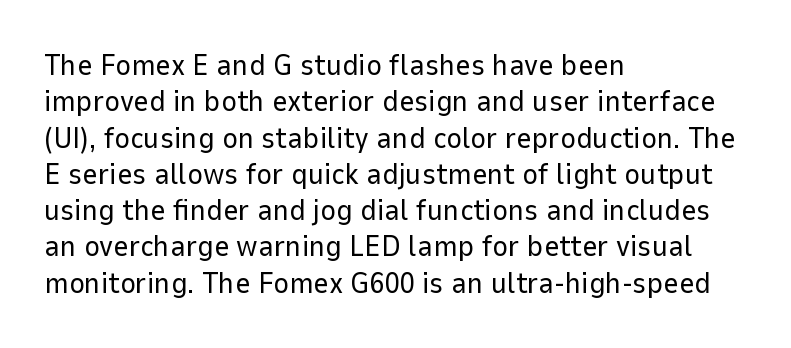
Do the characters align in a grid? No, the font is proportional. Do the letters lean? They stand straight. Alignment: flush left. Glyph-to-glyph distance matches everyday printed text. The passage shown is typeset with a sans-serif family.
